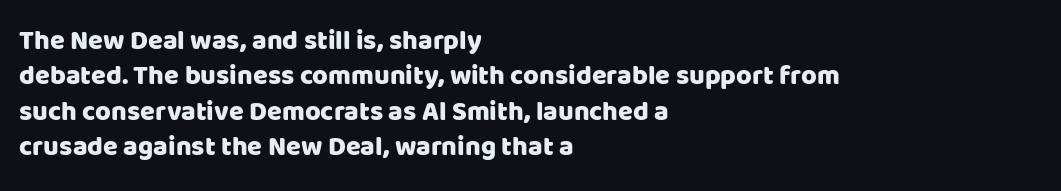
Q: Is the text italic (slanted)? A: No, it is upright.
Q: Is the text underlined? A: No.
Q: How is the paragraph aligned? A: Left-aligned.
Q: Is the spacing between letters normal or unusually wide? A: Normal.
Q: Is the spacing between lines tight, normal or loose? A: Normal.
